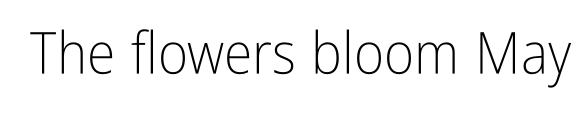
{"serif": "no", "italic": "no", "bold": "no", "weight": "light", "width": "condensed", "stroke_contrast": "low", "x_height": "medium", "monospaced": "no", "underline": "no", "letter_spacing": "normal", "letter_spacing_em": 0.0, "glyph_px": 58}
